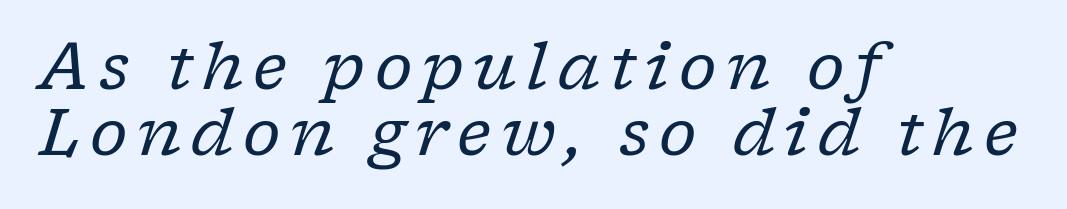
The type family on display is of the serif kind. Do the characters align in a grid? No, the font is proportional. Ink coverage per letter is moderate at most. The lines are packed closely together with very little leading.
